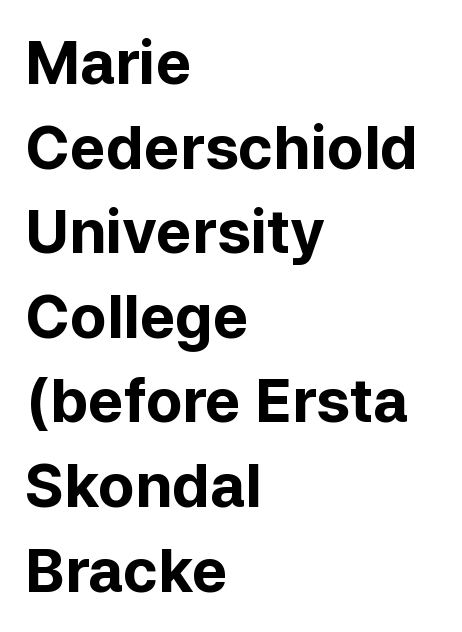
You can tell from the bare stems that sans-serif type was used. The letters are bold, with thick, heavy strokes. The lines are quadded left. The foot of each line stays bare and open.
